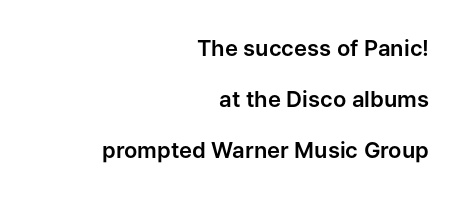
Q: Is the text italic (slanted)? A: No, it is upright.
Q: Is the text underlined? A: No.
Q: How is the paragraph aligned? A: Right-aligned.
Q: Is the spacing between letters normal or unusually wide? A: Normal.
Q: Is the spacing between lines tight, normal or loose? A: Loose.
